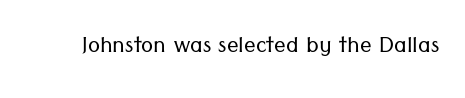
{"serif": "no", "italic": "no", "bold": "no", "weight": "light", "width": "normal", "stroke_contrast": "low", "x_height": "medium", "monospaced": "no", "underline": "no", "letter_spacing": "normal", "letter_spacing_em": 0.0, "glyph_px": 29}
